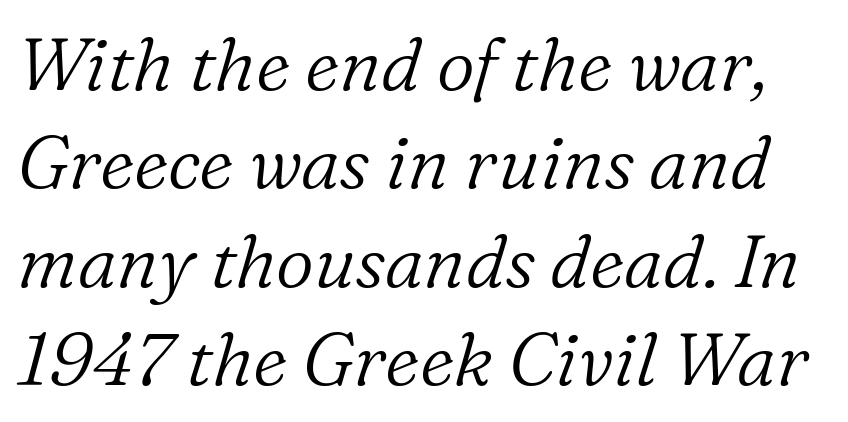
{"serif": "yes", "italic": "yes", "lean": "right", "slant_degrees": 16, "bold": "no", "weight": "light", "width": "normal", "stroke_contrast": "low", "x_height": "medium", "monospaced": "no", "underline": "no", "line_spacing": "normal", "line_spacing_ratio": 1.33, "letter_spacing": "normal", "letter_spacing_em": 0.0, "glyph_px": 74}
